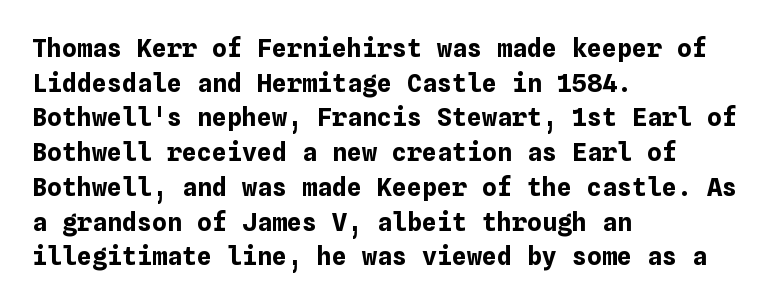
{"italic": "no", "bold": "yes", "underline": "no", "align": "left", "line_spacing": "normal", "line_spacing_ratio": 1.39, "letter_spacing": "normal", "letter_spacing_em": 0.0, "glyph_px": 25}
